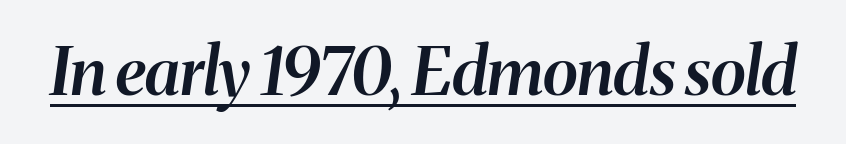
Q: Is the text bold? A: Semi-bold.
Q: Is the text italic (slanted)? A: Yes, it leans right by about 8 degrees.
Q: Is the text underlined? A: Yes.
Q: Is the spacing between letters normal or unusually wide? A: Normal.
Q: Width (condensed, normal, or wide)? A: Normal.
Q: Stroke contrast? A: Medium.
Q: x-height? A: Medium.
Q: Monospaced? A: No.
